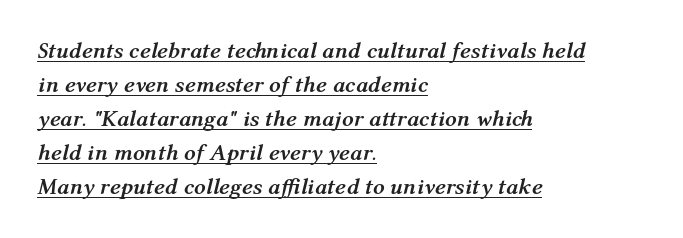
{"italic": "yes", "lean": "right", "slant_degrees": 12, "bold": "yes", "underline": "yes", "align": "left", "line_spacing": "normal", "line_spacing_ratio": 1.48, "letter_spacing": "normal", "letter_spacing_em": 0.0, "glyph_px": 23}
